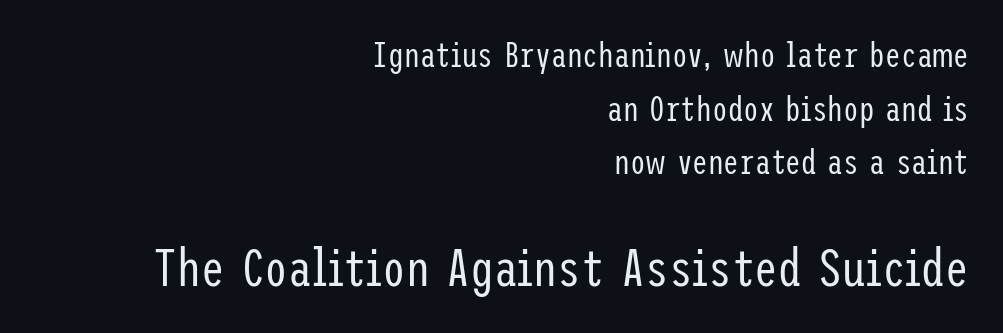
{"serif": "no", "italic": "no", "bold": "no", "weight": "regular", "width": "condensed", "stroke_contrast": "low", "x_height": "medium", "underline": "no", "align": "right", "line_spacing": "normal", "line_spacing_ratio": 1.53, "letter_spacing": "normal", "letter_spacing_em": 0.0, "larger_block": "second", "size_ratio": 1.51, "glyph_px": 53}
